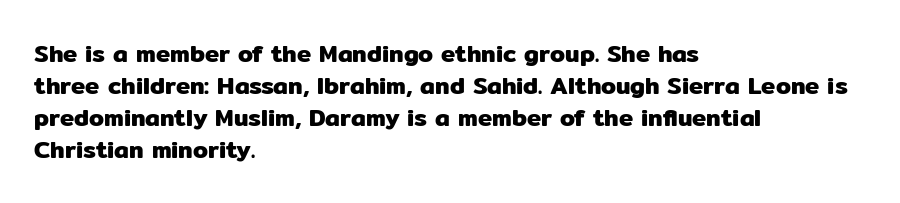
The image shows 24 px text type, upright; set left-aligned, normal line spacing (1.33x), normal letter spacing, not underlined.
